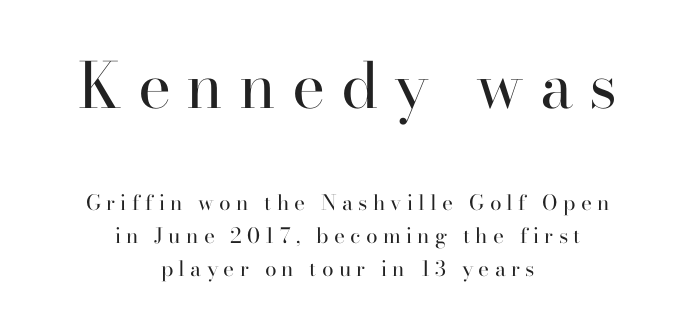
The image shows 63 px regular-weight serif type, upright; set centered, normal line spacing (1.57x), unusually wide letter spacing (+0.25 em), not underlined; the first (top) block is 3.0x larger; high stroke contrast and a small x-height.
